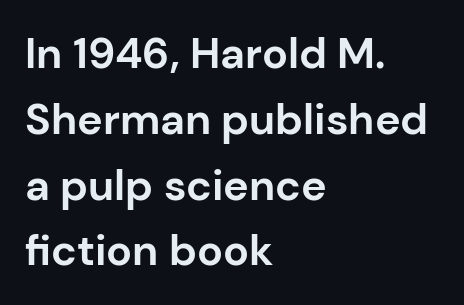
The image shows 43 px bold sans-serif type, upright; set left-aligned, normal line spacing (1.53x), normal letter spacing, not underlined; low stroke contrast and a medium x-height.
